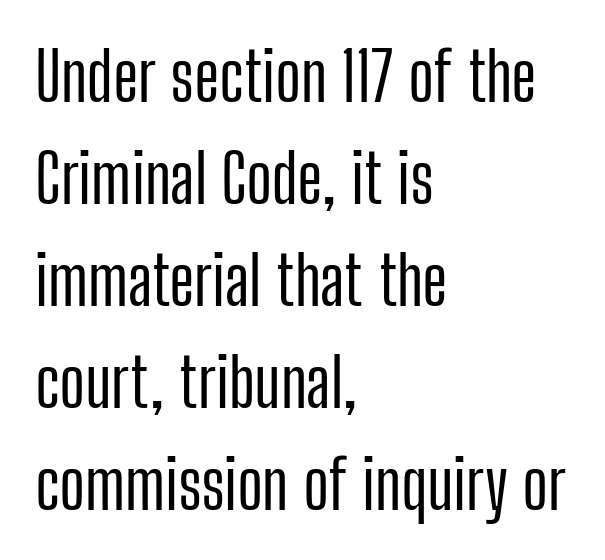
The image shows 68 px condensed sans-serif type, upright; set left-aligned, normal line spacing (1.5x), normal letter spacing, not underlined; low stroke contrast and a medium x-height.
